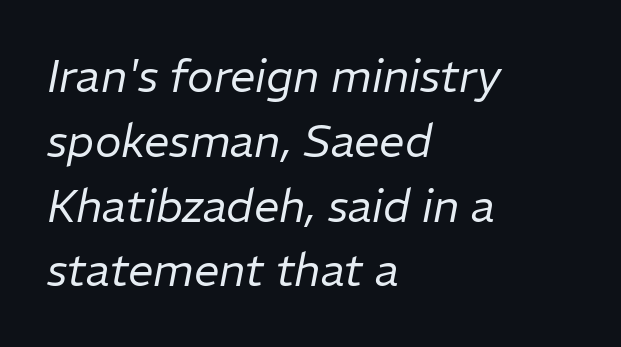
{"italic": "yes", "lean": "right", "slant_degrees": 11, "bold": "no", "weight": "regular", "width": "normal", "stroke_contrast": "low", "x_height": "medium", "monospaced": "no", "underline": "no", "align": "left", "line_spacing": "normal", "line_spacing_ratio": 1.44, "letter_spacing": "normal", "letter_spacing_em": 0.0, "glyph_px": 45}
